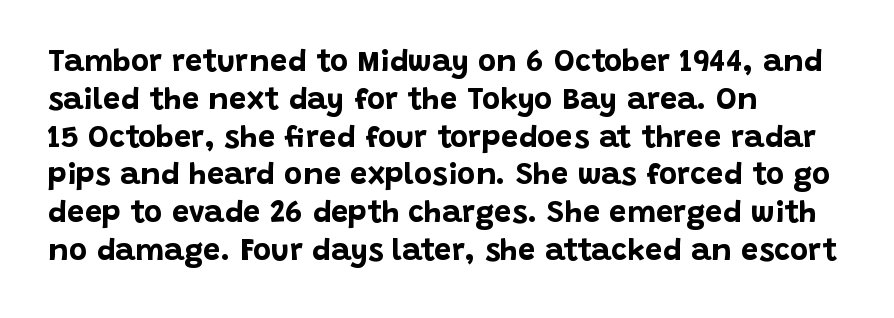
{"serif": "no", "italic": "no", "bold": "yes", "weight": "bold", "width": "normal", "stroke_contrast": "low", "x_height": "large", "monospaced": "no", "underline": "no", "align": "left", "line_spacing_ratio": 1.22, "letter_spacing": "normal", "letter_spacing_em": 0.0, "glyph_px": 31}
